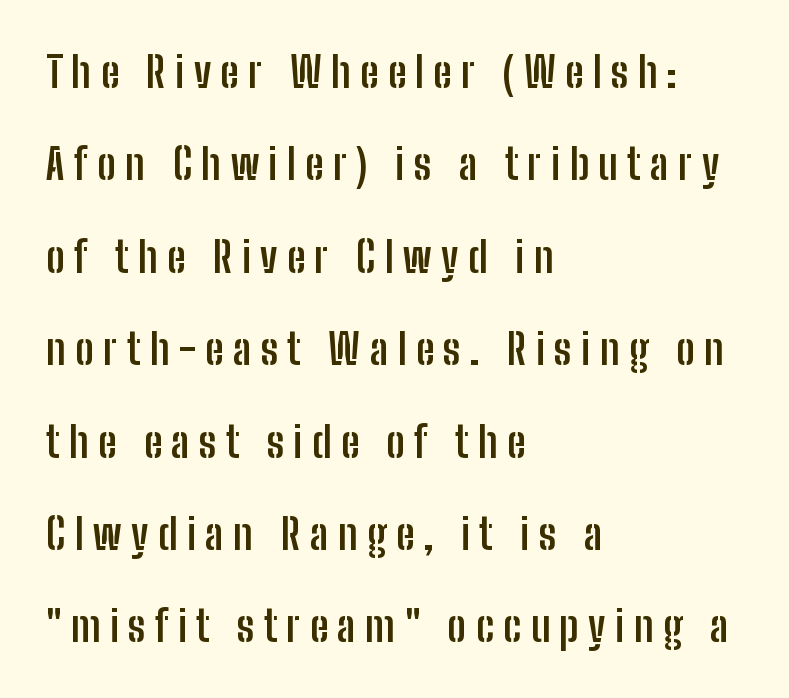
{"serif": "no", "italic": "no", "bold": "yes", "weight": "semibold", "width": "condensed", "stroke_contrast": "low", "x_height": "medium", "monospaced": "no", "underline": "no", "align": "left", "line_spacing": "loose", "line_spacing_ratio": 2.2, "letter_spacing": "wide", "letter_spacing_em": 0.22, "glyph_px": 42}
